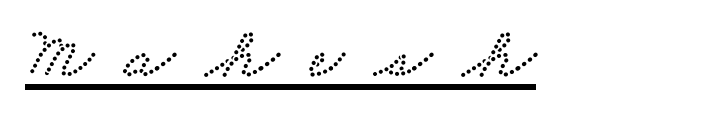
The face used here is proportionally spaced, like ordinary book or web type. Font category for this specimen: serif. Honestly, the letter spacing is so wide it's the main thing you notice. Somebody hit Ctrl+U on this one — the words are underlined.
